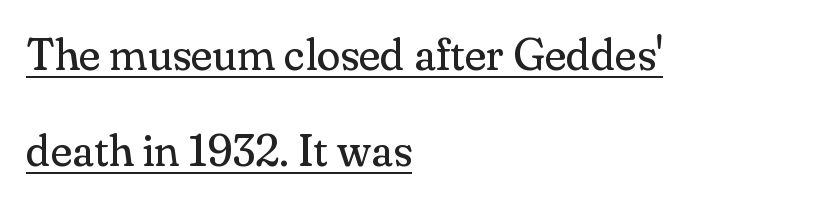
{"serif": "yes", "italic": "no", "bold": "no", "weight": "regular", "width": "normal", "stroke_contrast": "medium", "x_height": "small", "monospaced": "no", "underline": "yes", "align": "left", "line_spacing": "loose", "line_spacing_ratio": 2.18, "letter_spacing": "normal", "letter_spacing_em": 0.0, "glyph_px": 44}
